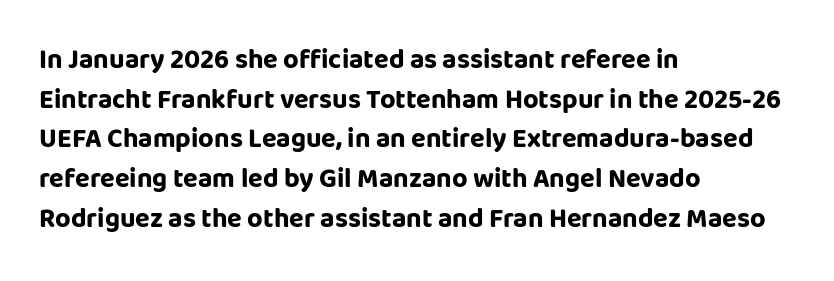
The image shows 27 px bold type, upright; set left-aligned, normal line spacing (1.47x), normal letter spacing, not underlined.
